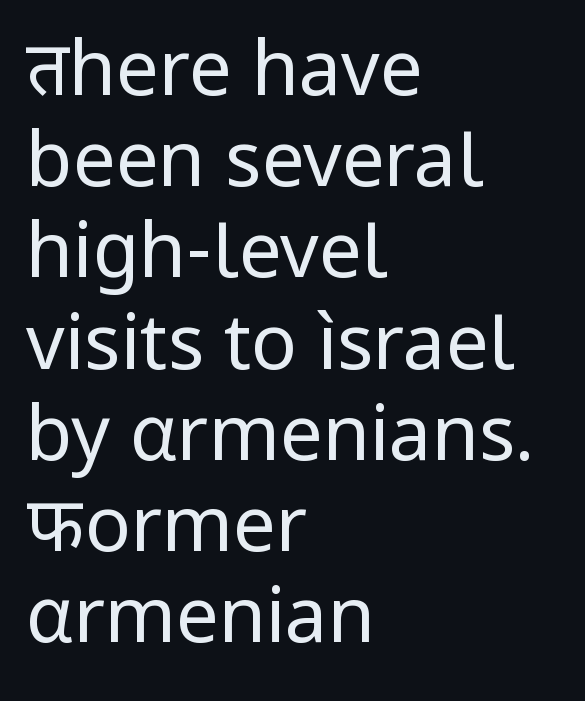
These lines keep a tight, regular rhythm from letter to letter. This rendering employs a face without finishing strokes, i.e., a sans-serif. The area under the type is left untouched. Line starts are locked; line ends wander. These glyphs show unthickened strokes, regular width or finer.
